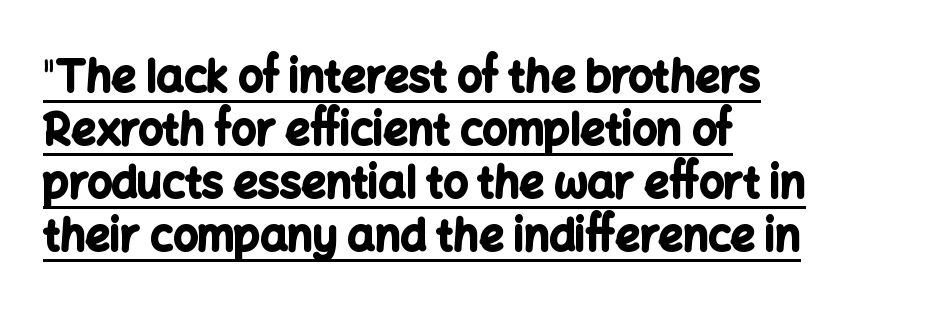
Q: Is the text bold? A: Yes.
Q: Is the text italic (slanted)? A: No, it is upright.
Q: Is the typeface a serif or a sans-serif typeface? A: Sans-serif.
Q: Is the text underlined? A: Yes.
Q: How is the paragraph aligned? A: Left-aligned.
Q: Is the spacing between letters normal or unusually wide? A: Normal.
Q: Width (condensed, normal, or wide)? A: Normal.
Q: Stroke contrast? A: Low.
Q: x-height? A: Medium.
Q: Monospaced? A: No.
